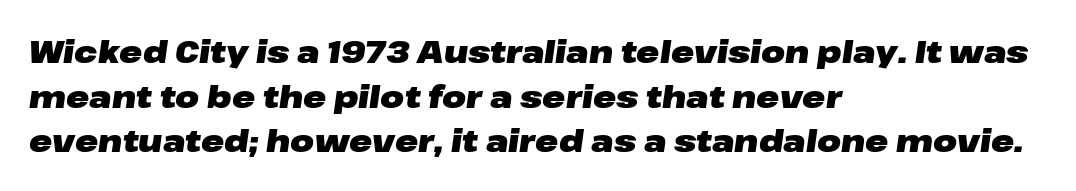
Q: Is the text bold? A: Yes.
Q: Is the text italic (slanted)? A: Yes, it leans right by about 8 degrees.
Q: Is the text underlined? A: No.
Q: How is the paragraph aligned? A: Left-aligned.
Q: Is the spacing between letters normal or unusually wide? A: Normal.
Q: Is the spacing between lines tight, normal or loose? A: Normal.
Q: Width (condensed, normal, or wide)? A: Wide.
Q: Stroke contrast? A: Low.
Q: x-height? A: Medium.
Q: Monospaced? A: No.
